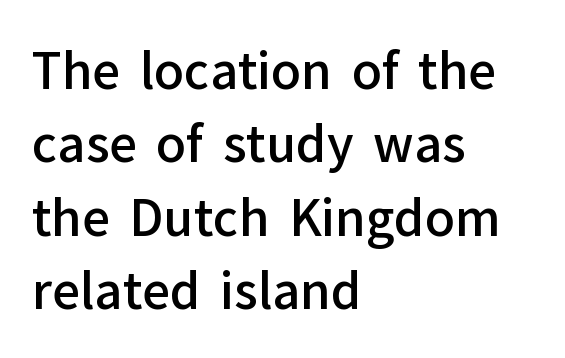
{"serif": "no", "italic": "no", "bold": "semi", "weight": "semibold", "width": "normal", "stroke_contrast": "low", "x_height": "medium", "monospaced": "no", "underline": "no", "align": "left", "line_spacing": "normal", "line_spacing_ratio": 1.5, "letter_spacing": "normal", "letter_spacing_em": 0.0, "glyph_px": 49}
